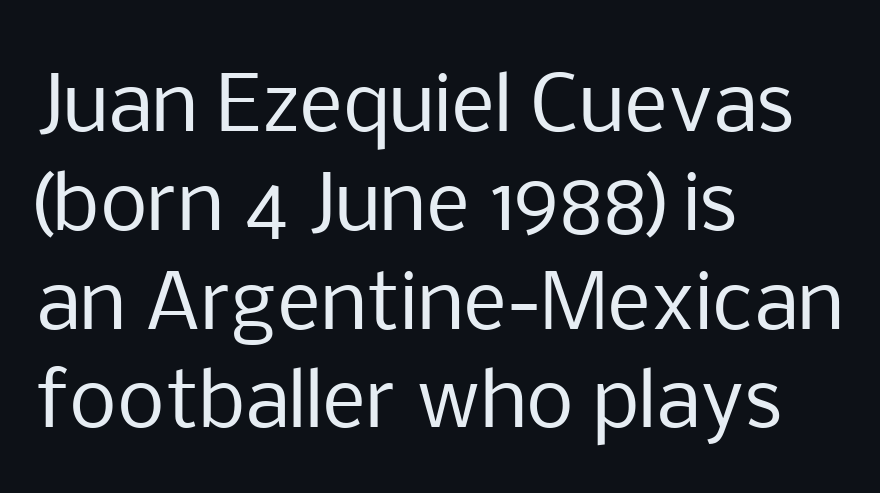
{"serif": "no", "italic": "no", "bold": "no", "weight": "regular", "width": "normal", "stroke_contrast": "low", "x_height": "medium", "monospaced": "no", "underline": "no", "align": "left", "line_spacing": "normal", "line_spacing_ratio": 1.3, "letter_spacing": "normal", "letter_spacing_em": 0.0, "glyph_px": 76}
